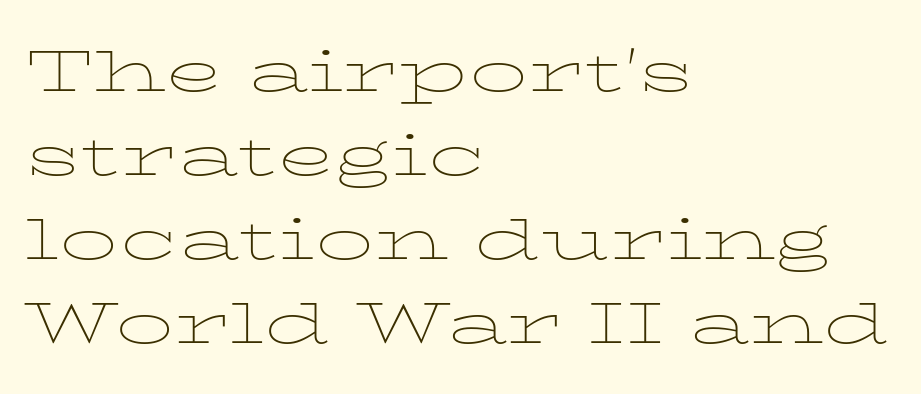
Plain, unruled lines of type. A typesetter would call this proportional, since set widths differ per character. This reads as an unemphasized weight, regular at the heaviest. This sample keeps an unexceptional amount of space between lines.
